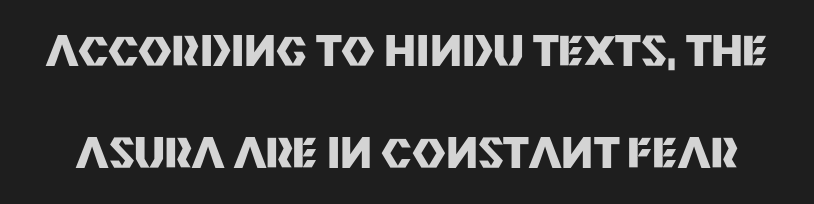
Is the type bold? Yes — the strokes are clearly thick and heavy. Is the letter spacing exaggerated? No — it looks like the ordinary default. The passage shown is typed in a proportional face where columns would drift. The rendering shows plain stroke endings on the letterforms — a sans-serif design. What's the leading like? Stretched, with rows far apart.
